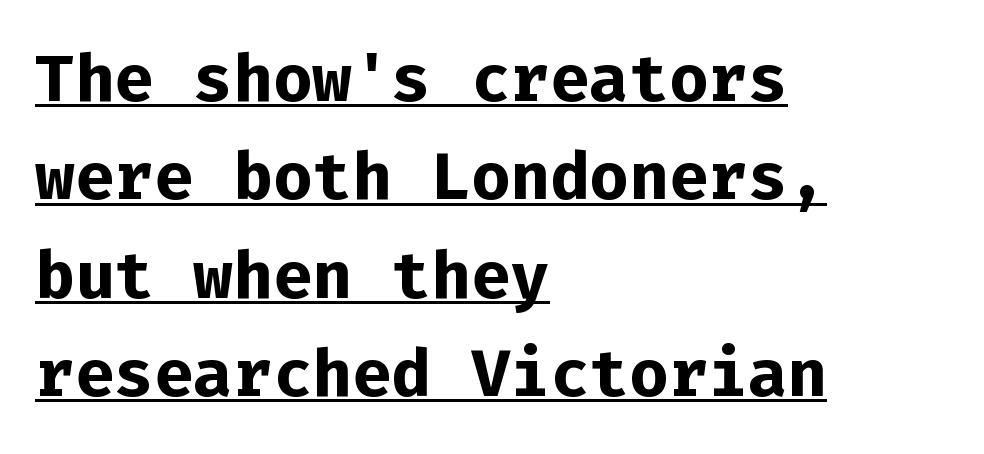
The image shows 66 px bold sans-serif type, upright, monospaced; set left-aligned, normal line spacing (1.49x), normal letter spacing, underlined; low stroke contrast and a medium x-height.
